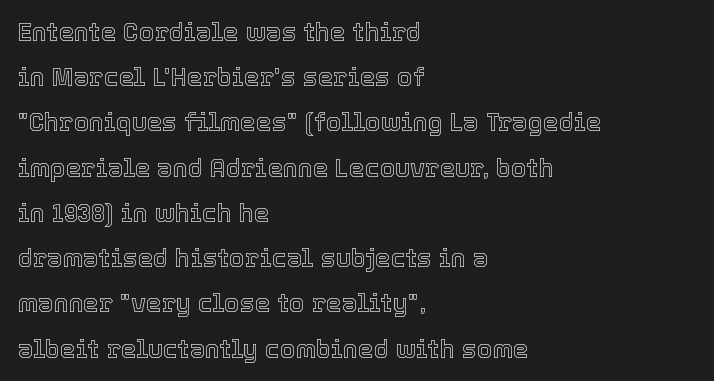
The image shows 25 px text type, upright; set left-aligned, line spacing 1.81x, normal letter spacing, not underlined.
